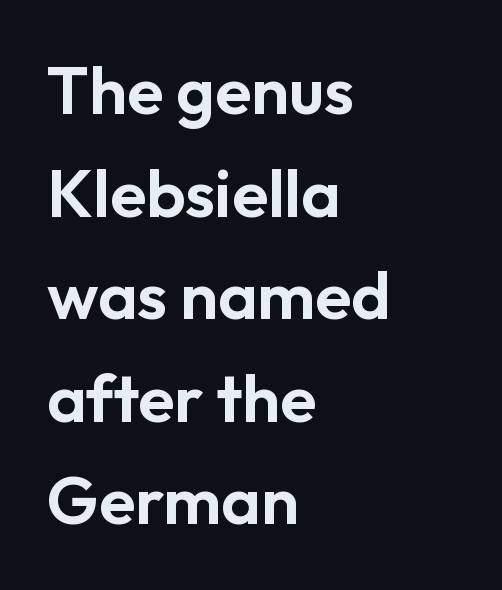
The image shows 67 px sans-serif type, upright; set left-aligned, normal line spacing (1.53x), normal letter spacing, not underlined; low stroke contrast and a medium x-height.
